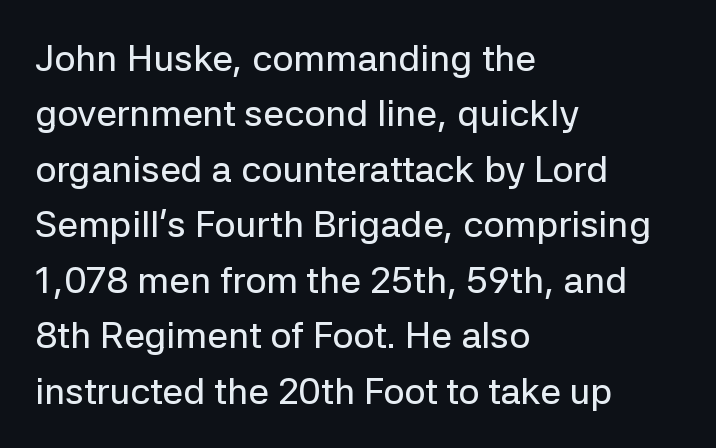
{"serif": "no", "italic": "no", "width": "normal", "stroke_contrast": "low", "x_height": "medium", "monospaced": "no", "underline": "no", "align": "left", "line_spacing": "normal", "line_spacing_ratio": 1.5, "letter_spacing": "normal", "letter_spacing_em": 0.0, "glyph_px": 37}
